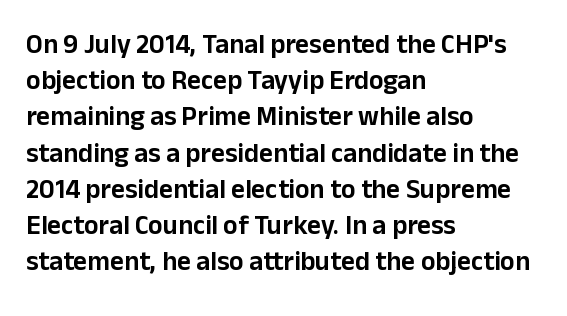
{"italic": "no", "underline": "no", "align": "left", "line_spacing": "normal", "line_spacing_ratio": 1.34, "letter_spacing": "normal", "letter_spacing_em": 0.0, "glyph_px": 27}
